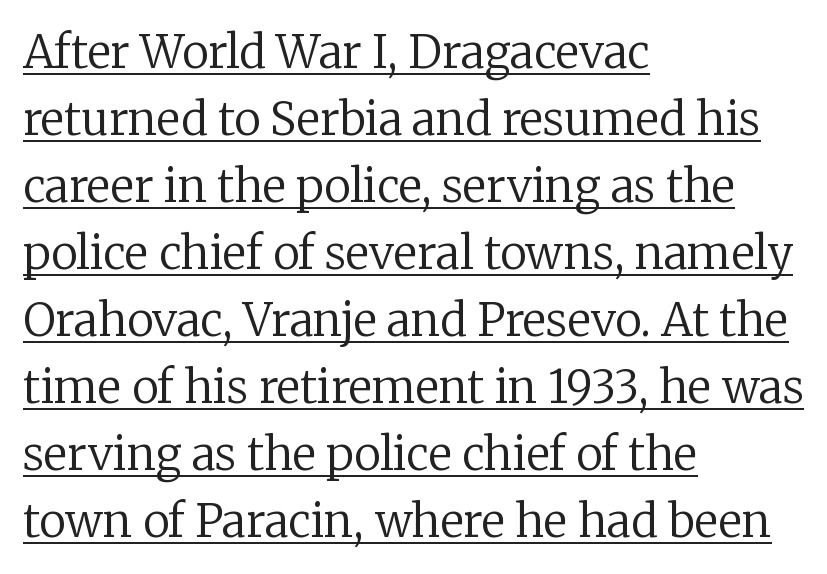
The image shows 45 px regular-weight serif type, upright; set left-aligned, normal line spacing (1.49x), normal letter spacing, underlined; low stroke contrast and a medium x-height.
